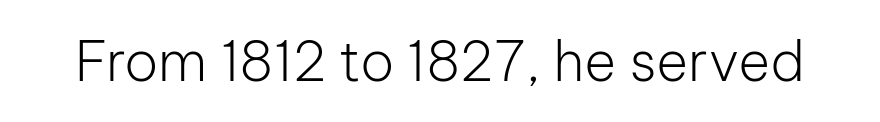
The image shows 55 px light sans-serif type, upright; set normal letter spacing, not underlined; low stroke contrast and a medium x-height.
